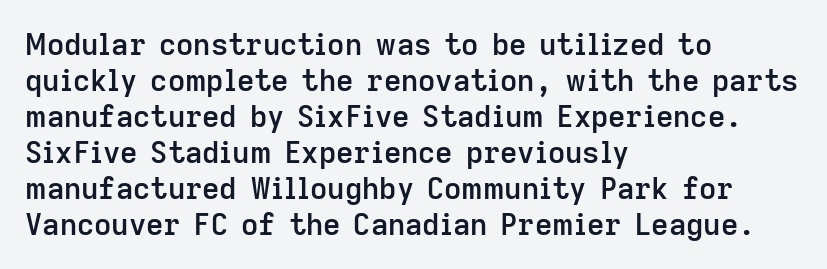
{"serif": "no", "italic": "no", "bold": "semi", "weight": "semibold", "width": "normal", "stroke_contrast": "low", "x_height": "medium", "monospaced": "no", "underline": "no", "align": "left", "line_spacing_ratio": 1.2, "letter_spacing": "normal", "letter_spacing_em": 0.0, "glyph_px": 30}
